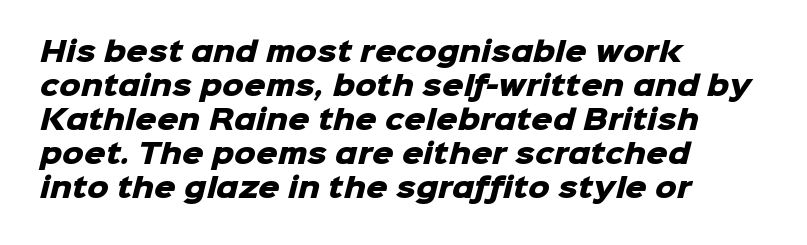
The image shows 27 px bold type; set left-aligned, normal line spacing (1.26x), normal letter spacing, not underlined.
